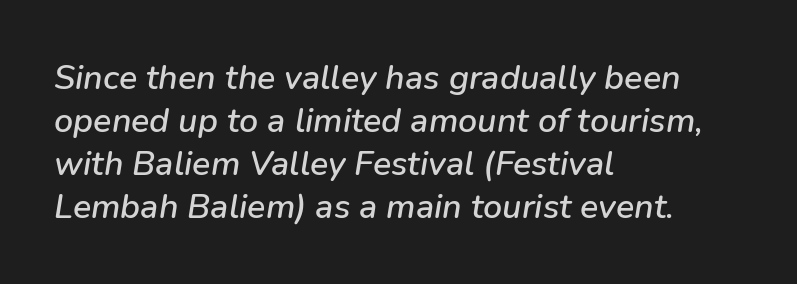
The lines sit at an ordinary, default distance from one another. Looks like regular typesetting: each glyph gets only the width it needs. The paragraph shown leans on its left margin. When letters slant like this, we call the style italic.
